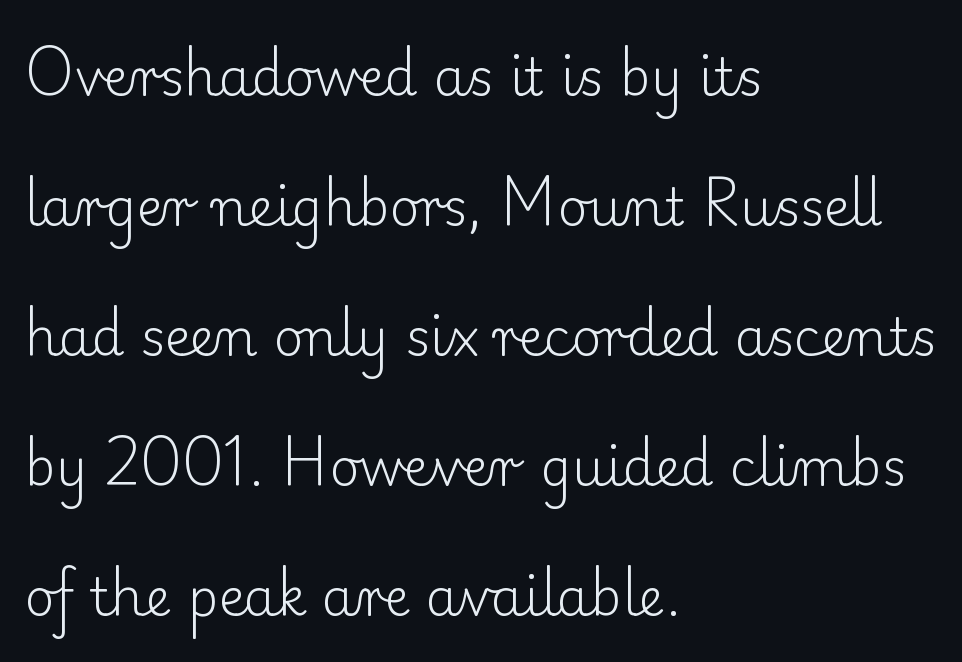
This sample trades compactness for vertical openness between lines. No italicization has been applied; the sample stays upright. These lines are set flush left with a ragged right edge. Bold? No — there's no thickening of the strokes. The passage shown has conventional tracking throughout.
